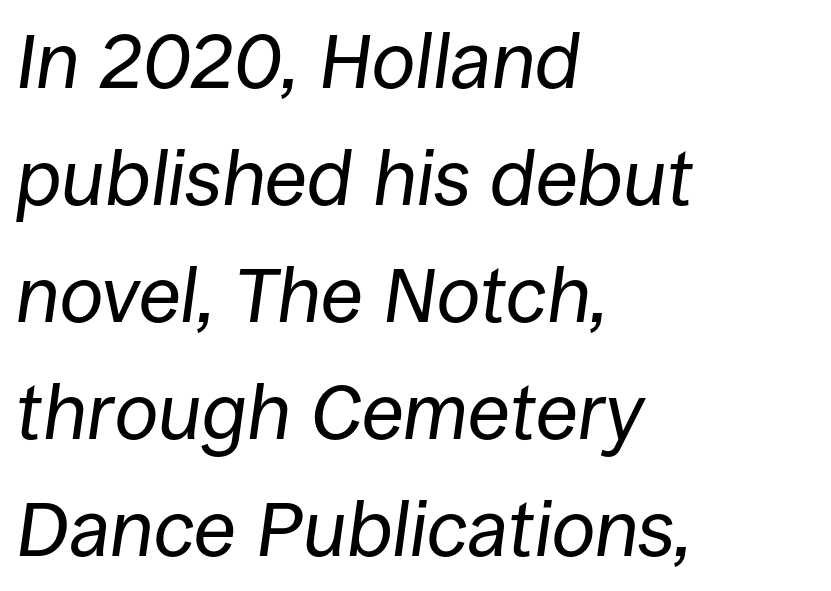
The image shows 78 px regular-weight type, italic (leaning right); set left-aligned, normal line spacing (1.5x), normal letter spacing, not underlined; low stroke contrast and a large x-height.
